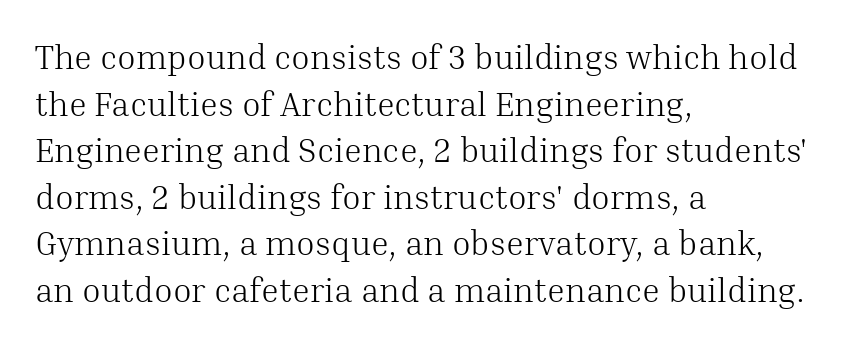
The image shows 34 px light serif type, upright; set left-aligned, normal line spacing (1.37x), normal letter spacing, not underlined; medium stroke contrast and a medium x-height.
